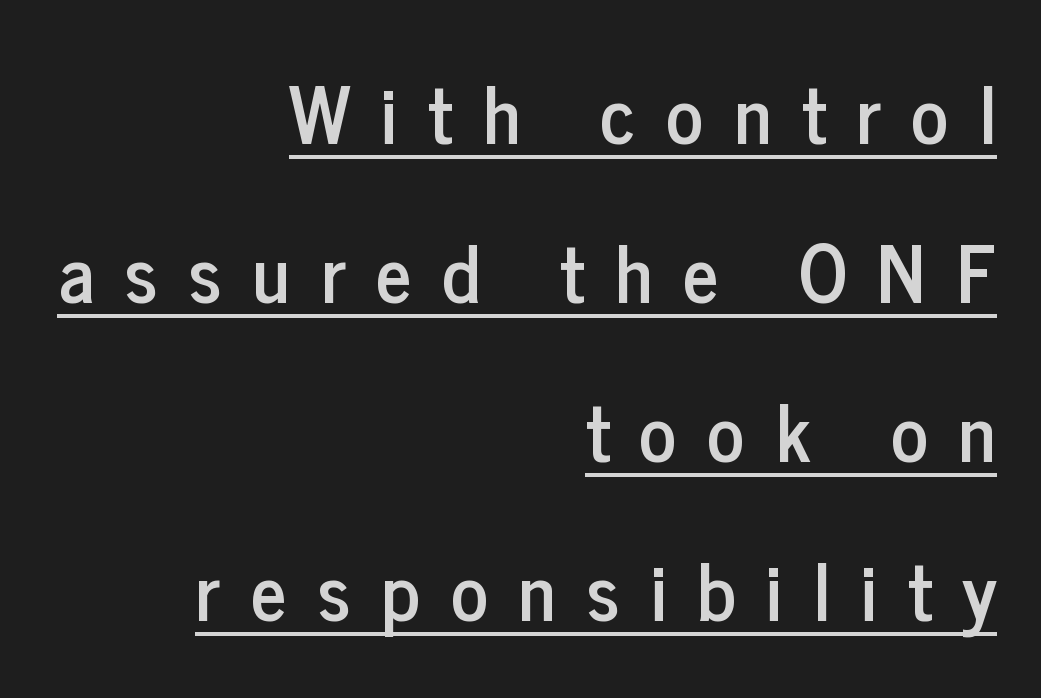
In terms of letterform style, serifs are entirely absent. What decoration does the sample have? An underline. All the whitespace from short lines collects on the left. Character widths vary here, with narrow letters taking less room than wide ones.
